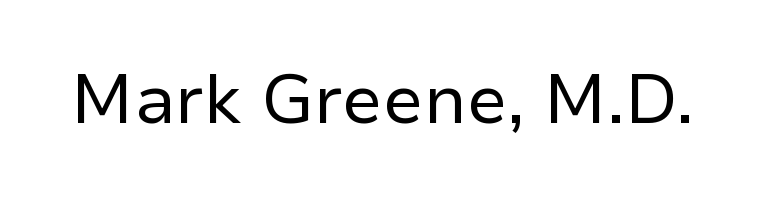
Q: Is the text bold? A: No.
Q: Is the text italic (slanted)? A: No, it is upright.
Q: Is the typeface a serif or a sans-serif typeface? A: Sans-serif.
Q: Is the text underlined? A: No.
Q: Is the spacing between letters normal or unusually wide? A: Normal.
Q: Width (condensed, normal, or wide)? A: Normal.
Q: Stroke contrast? A: Low.
Q: x-height? A: Medium.
Q: Monospaced? A: No.
